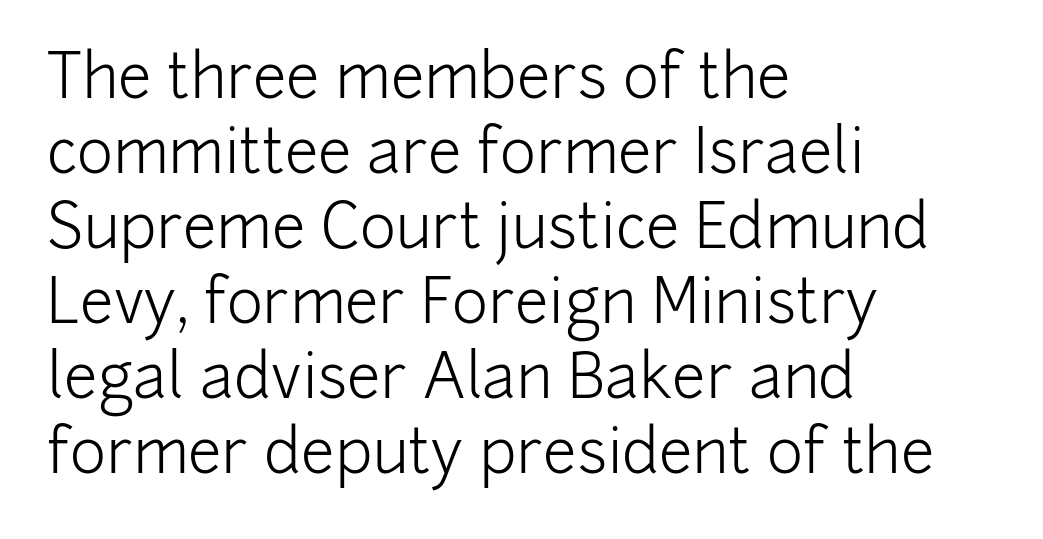
The image shows 61 px light sans-serif type, upright; set left-aligned, line spacing 1.23x, normal letter spacing, not underlined; low stroke contrast and a medium x-height.
